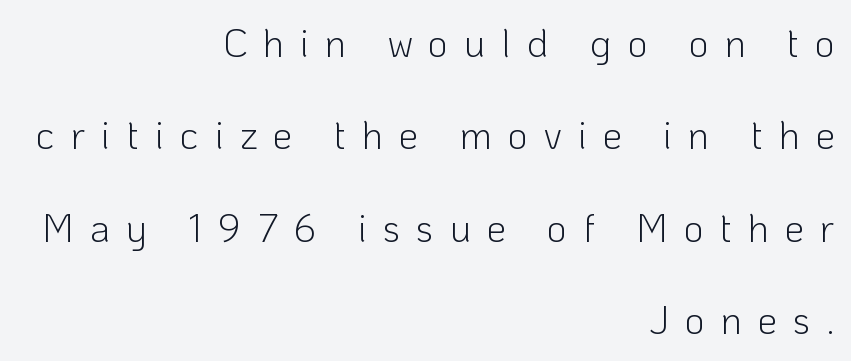
{"serif": "no", "italic": "no", "bold": "no", "weight": "light", "width": "normal", "stroke_contrast": "low", "x_height": "medium", "monospaced": "no", "underline": "no", "align": "right", "line_spacing": "loose", "line_spacing_ratio": 2.37, "letter_spacing": "wide", "letter_spacing_em": 0.41, "glyph_px": 39}
